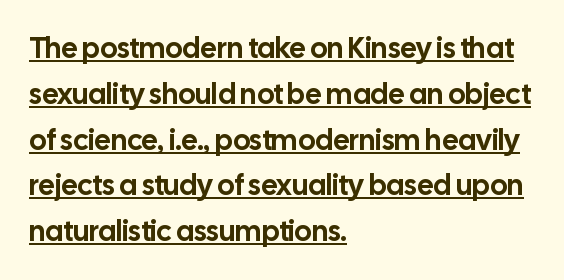
The image shows 29 px sans-serif type, upright; set left-aligned, normal line spacing (1.58x), normal letter spacing, underlined; low stroke contrast and a medium x-height.
